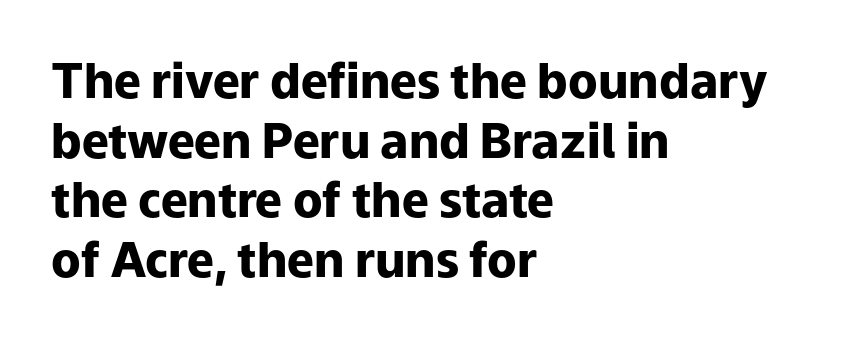
Q: Is the text bold? A: Yes.
Q: Is the text italic (slanted)? A: No, it is upright.
Q: Is the typeface a serif or a sans-serif typeface? A: Sans-serif.
Q: Is the text underlined? A: No.
Q: How is the paragraph aligned? A: Left-aligned.
Q: Is the spacing between letters normal or unusually wide? A: Normal.
Q: Width (condensed, normal, or wide)? A: Normal.
Q: Stroke contrast? A: Low.
Q: x-height? A: Medium.
Q: Monospaced? A: No.
